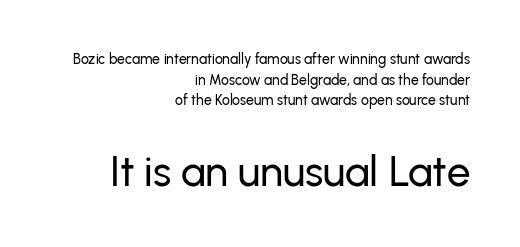
Of the two passages, the one underneath uses the larger point size. Is this a sans? Yes — the strokes have no serifs. A typesetter would call this proportional, since set widths differ per character. No word sits above an underline. The lettering holds an erect, upright posture throughout. This sample is right-justified, so line beginnings fall wherever the words allow.
